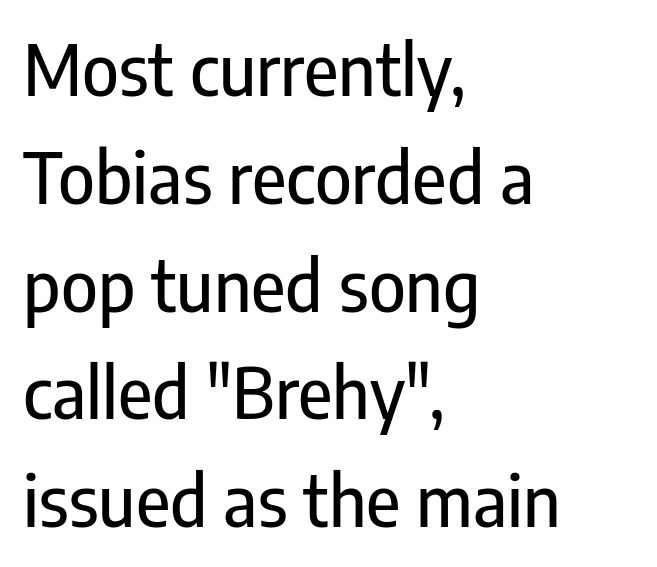
The gap between lines stays unmarked. This sample uses an upright cut, with every glyph sitting square on the baseline. Normally led — the rows are evenly, conventionally spaced. What stands out about the letter spacing? Nothing — it is the standard amount. Observe the absence of serifs on each vertical stroke in this sample. Note the varied advance widths — an 'i' is clearly narrower than an 'm'.
